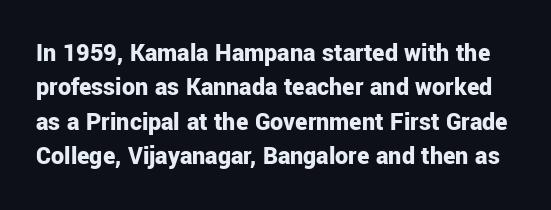
{"italic": "no", "bold": "yes", "underline": "no", "line_spacing": "normal", "line_spacing_ratio": 1.32, "letter_spacing": "normal", "letter_spacing_em": 0.0, "glyph_px": 26}
